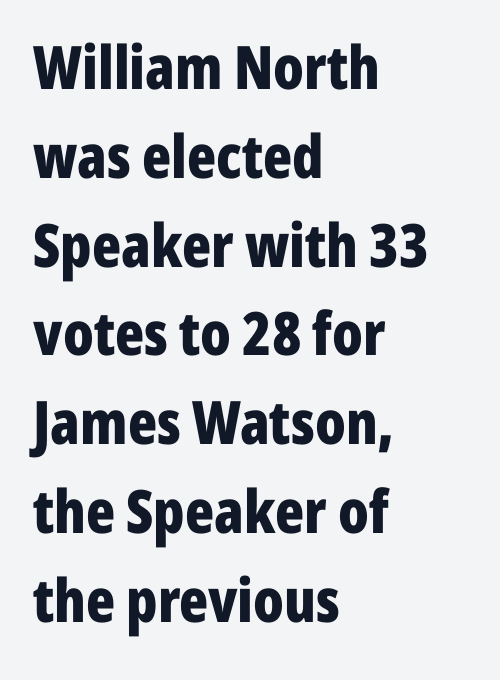
Q: Is the text bold? A: Yes.
Q: Is the text italic (slanted)? A: No, it is upright.
Q: Is the typeface a serif or a sans-serif typeface? A: Sans-serif.
Q: Is the text underlined? A: No.
Q: How is the paragraph aligned? A: Left-aligned.
Q: Is the spacing between letters normal or unusually wide? A: Normal.
Q: Is the spacing between lines tight, normal or loose? A: Normal.
Q: Width (condensed, normal, or wide)? A: Condensed.
Q: Stroke contrast? A: Low.
Q: x-height? A: Medium.
Q: Monospaced? A: No.
